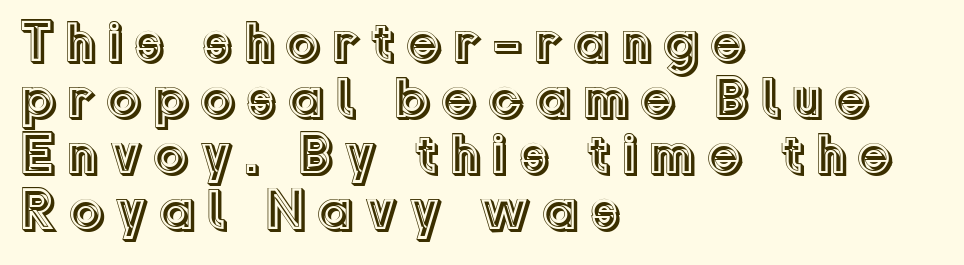
Nope, not italic — everything's standing straight. Descenders hang freely into open space. The paragraph shown leans on its left margin. The rendering uses natural spacing where letterforms have individual widths. Students, observe: this is what under-led, compact text looks like.
